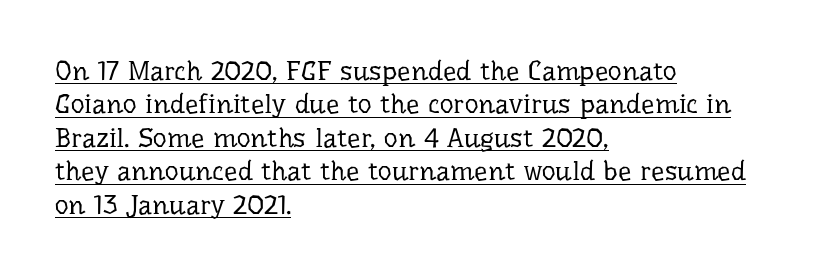
{"italic": "no", "bold": "no", "underline": "yes", "align": "left", "line_spacing_ratio": 1.24, "letter_spacing": "normal", "letter_spacing_em": 0.0, "glyph_px": 27}
